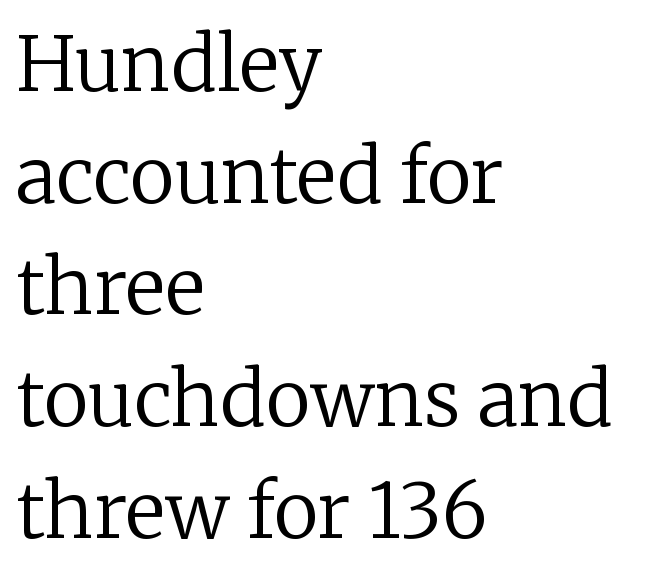
Inter-character spacing is left at the font's built-in metrics. Notice how the stems are strictly vertical — no italics here. The passage shown is not underscored anywhere. Horizontally, the lines are justified to the leading edge only. Weight: regular or lighter.
